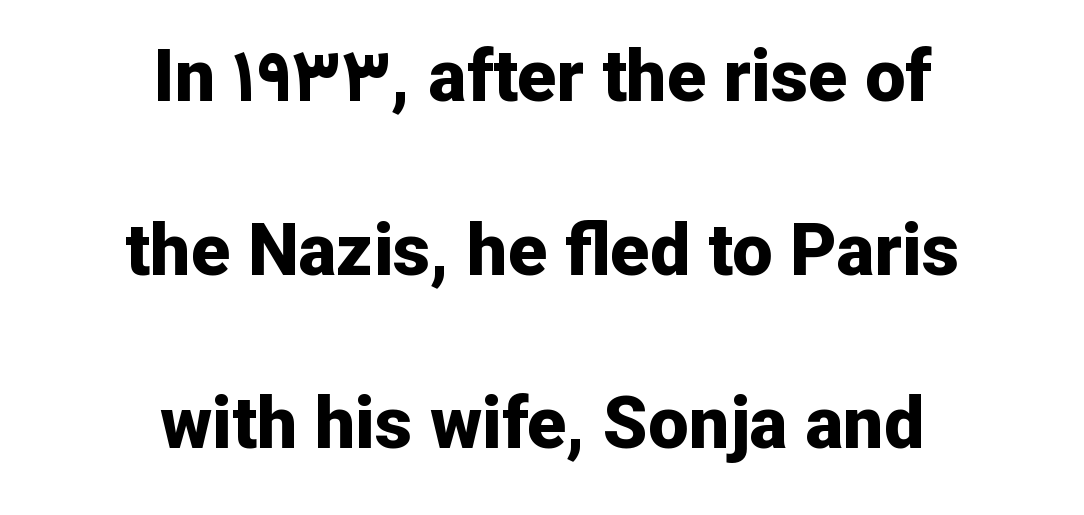
The image shows 72 px bold sans-serif type, upright; set centered, loose line spacing (2.41x), normal letter spacing, not underlined; low stroke contrast and a medium x-height.
